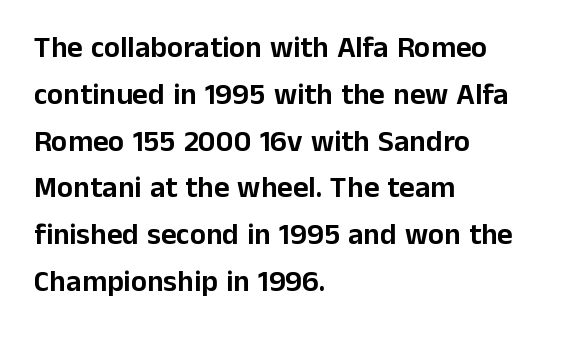
The image shows 30 px sans-serif type, upright; set left-aligned, normal line spacing (1.56x), normal letter spacing, not underlined; low stroke contrast and a medium x-height.
